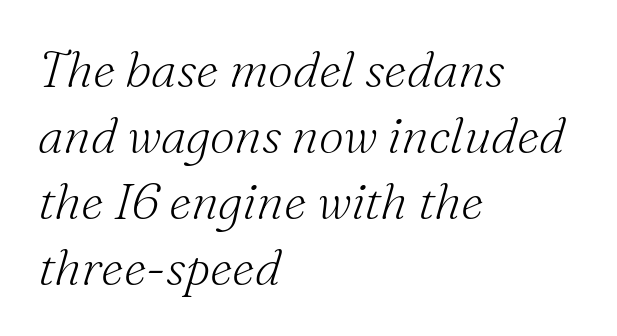
Q: Is the text bold? A: No.
Q: Is the text italic (slanted)? A: Yes, it leans right by about 16 degrees.
Q: Is the typeface a serif or a sans-serif typeface? A: Serif.
Q: Is the text underlined? A: No.
Q: How is the paragraph aligned? A: Left-aligned.
Q: Is the spacing between letters normal or unusually wide? A: Normal.
Q: Is the spacing between lines tight, normal or loose? A: Normal.
Q: Width (condensed, normal, or wide)? A: Normal.
Q: Stroke contrast? A: Medium.
Q: x-height? A: Small.
Q: Monospaced? A: No.
